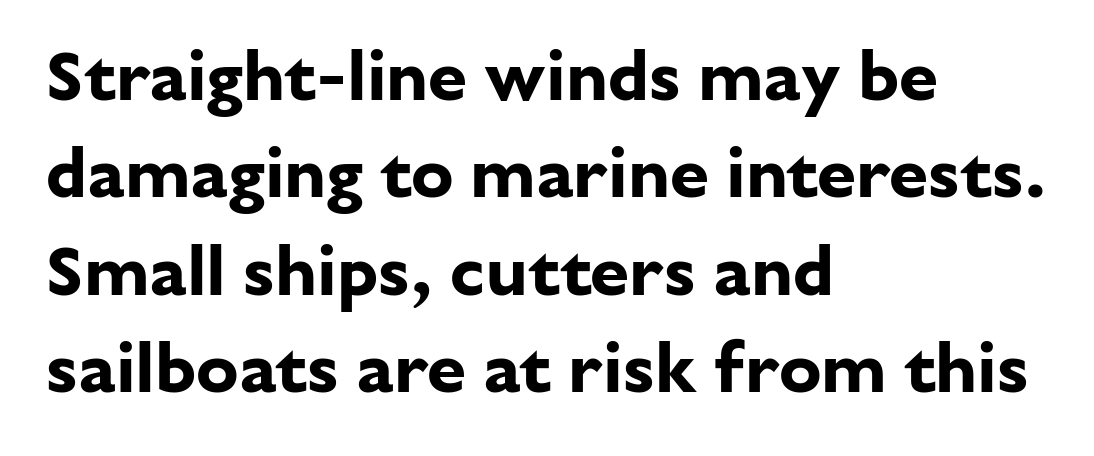
{"serif": "no", "italic": "no", "bold": "yes", "weight": "bold", "width": "normal", "stroke_contrast": "low", "x_height": "medium", "monospaced": "no", "underline": "no", "align": "left", "line_spacing": "normal", "line_spacing_ratio": 1.37, "letter_spacing": "normal", "letter_spacing_em": 0.0, "glyph_px": 71}
